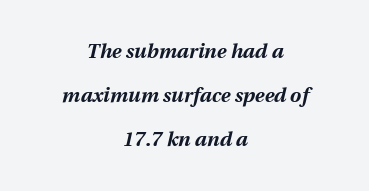
In terms of letterspacing, this is plain default setting. Does the weight exceed regular? Yes, all the way to bold. The lines are spread far apart with generous leading. The specimen omits any rule beneath the text block's lines.
